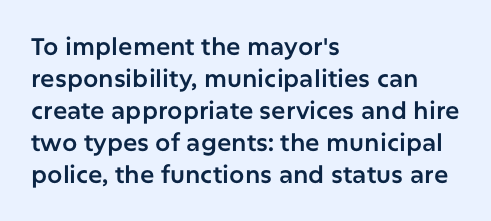
{"italic": "no", "underline": "no", "align": "left", "line_spacing": "normal", "line_spacing_ratio": 1.33, "letter_spacing": "normal", "letter_spacing_em": 0.0, "glyph_px": 24}
